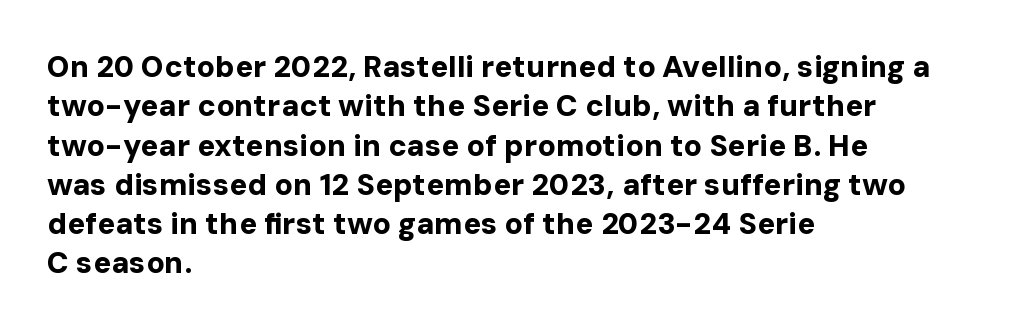
Q: Is the text bold? A: Yes.
Q: Is the text italic (slanted)? A: No, it is upright.
Q: Is the typeface a serif or a sans-serif typeface? A: Sans-serif.
Q: Is the text underlined? A: No.
Q: How is the paragraph aligned? A: Left-aligned.
Q: Is the spacing between letters normal or unusually wide? A: Normal.
Q: Is the spacing between lines tight, normal or loose? A: Normal.
Q: Width (condensed, normal, or wide)? A: Normal.
Q: Stroke contrast? A: Low.
Q: x-height? A: Medium.
Q: Monospaced? A: No.
